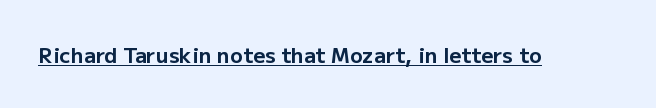
Emphasis is given by a line drawn under the lettering. Weight: bold. Honestly, the letter spacing is just normal — you wouldn't notice it. Is there any slant? The stems are plumb.
